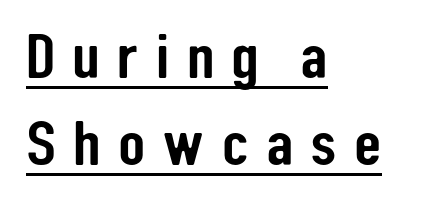
The image shows 63 px condensed sans-serif type, upright; set left-aligned, normal line spacing (1.38x), unusually wide letter spacing (+0.27 em), underlined; low stroke contrast and a medium x-height.
